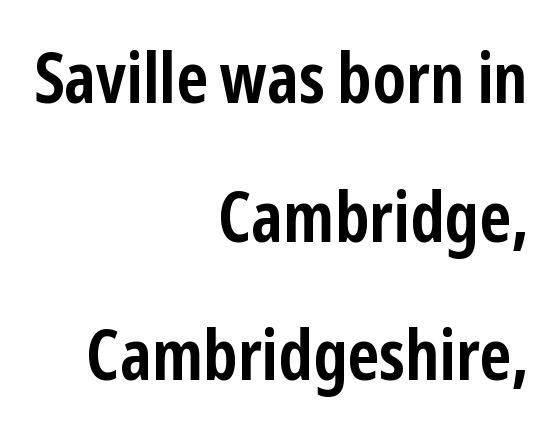
Honestly, there is no underline to notice here at all. Typeset ragged left — the right edge is the straight one. This sample trades compactness for vertical openness between lines. Strokes here are thick enough to call this a true bold. The letterforms sit shoulder to shoulder at normal distance. It's the straight-up-and-down kind of type.
